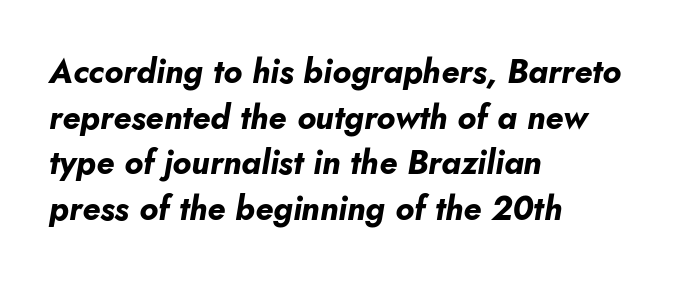
The image shows 33 px bold type, italic (leaning right); set left-aligned, normal line spacing (1.38x), normal letter spacing, not underlined; low stroke contrast and a small x-height.
